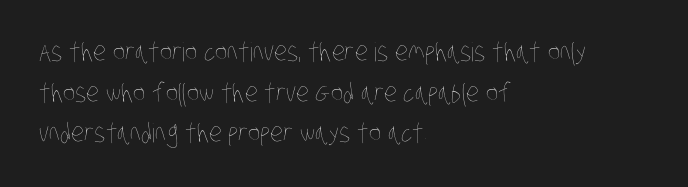
These lines keep a tight, regular rhythm from letter to letter. Rows of type keep a routine distance in the vertical direction. Line beginnings align vertically; line endings do not. No chunkiness to these letters — they're not bold.
